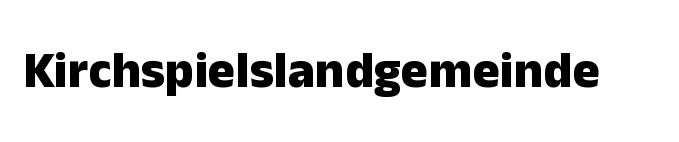
{"serif": "no", "italic": "no", "bold": "yes", "weight": "heavy", "width": "normal", "stroke_contrast": "low", "x_height": "medium", "monospaced": "no", "underline": "no", "letter_spacing": "normal", "letter_spacing_em": 0.0, "glyph_px": 51}
